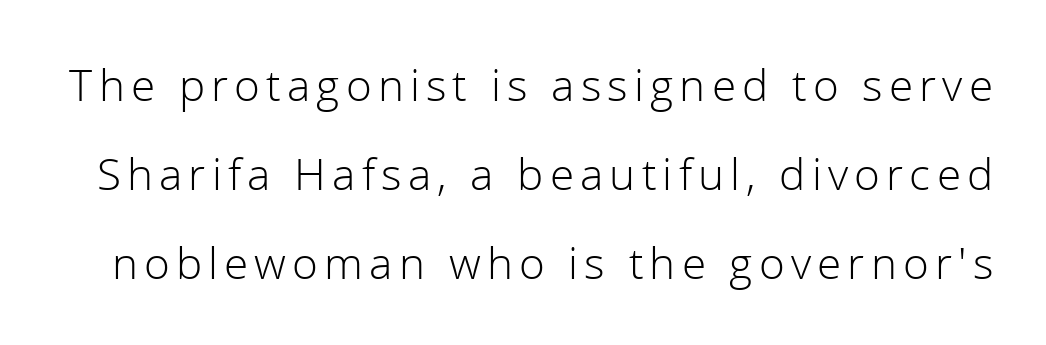
This is the regular roman posture of the typeface. No word sits above an underline. Proportional: the letters do not fall into vertical columns. The typeface chosen for these lines omits serifs.
